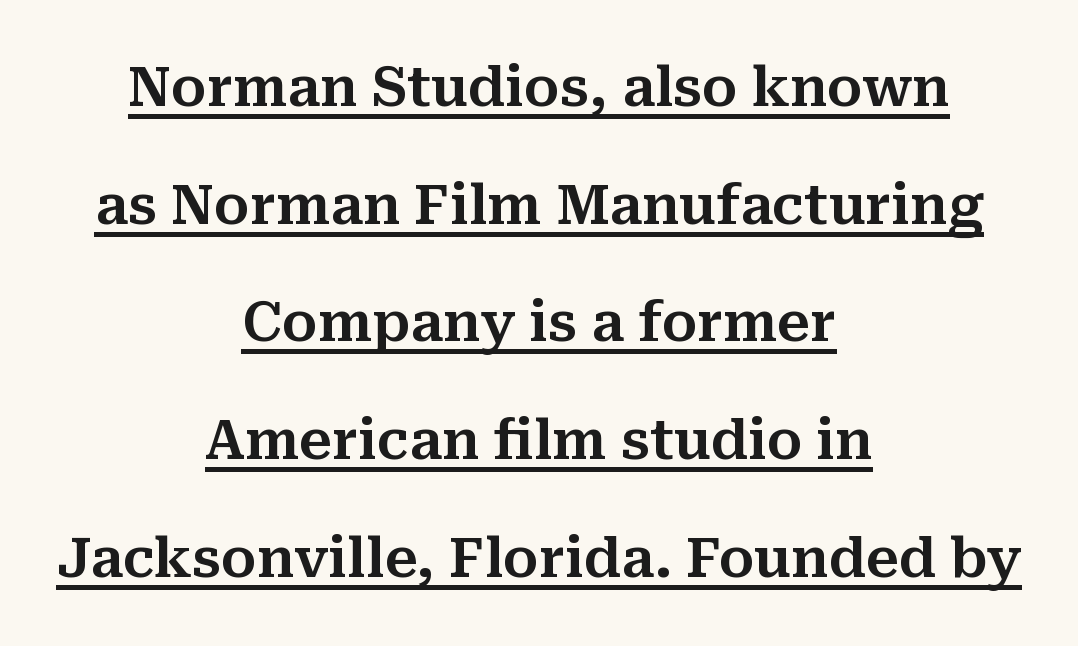
Q: Is the text italic (slanted)? A: No, it is upright.
Q: Is the typeface a serif or a sans-serif typeface? A: Serif.
Q: Is the text underlined? A: Yes.
Q: How is the paragraph aligned? A: Centered.
Q: Is the spacing between letters normal or unusually wide? A: Normal.
Q: Is the spacing between lines tight, normal or loose? A: Loose.
Q: Width (condensed, normal, or wide)? A: Normal.
Q: Stroke contrast? A: Medium.
Q: x-height? A: Medium.
Q: Monospaced? A: No.
